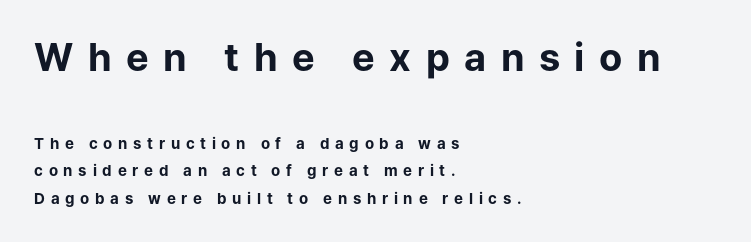
The image shows 38 px bold sans-serif type, upright; set left-aligned, line spacing 1.83x, unusually wide letter spacing (+0.38 em), not underlined; the first (top) block is 2.53x larger; low stroke contrast and a medium x-height.
